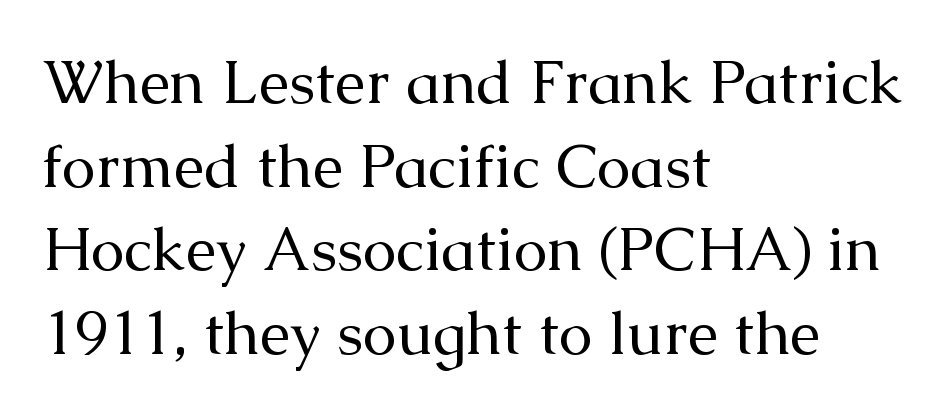
The image shows 61 px regular-weight serif type, upright; set left-aligned, normal line spacing (1.37x), normal letter spacing, not underlined; medium stroke contrast and a medium x-height.
